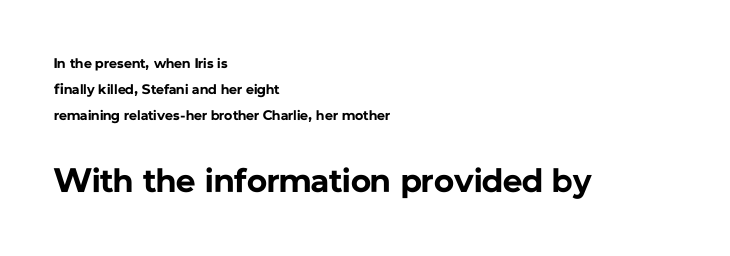
The image shows 34 px bold sans-serif type, upright; set left-aligned, line spacing 1.86x, normal letter spacing, not underlined; the second (bottom) block is 2.43x larger; low stroke contrast and a medium x-height.
